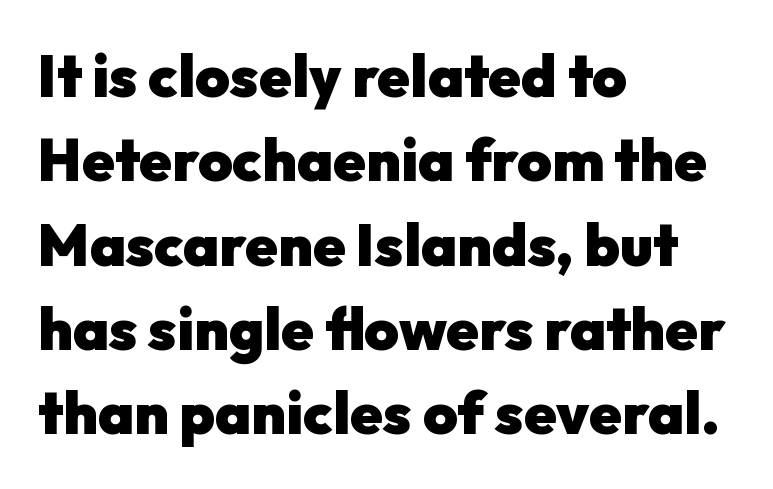
Q: Is the text bold? A: Yes.
Q: Is the text italic (slanted)? A: No, it is upright.
Q: Is the typeface a serif or a sans-serif typeface? A: Sans-serif.
Q: Is the text underlined? A: No.
Q: How is the paragraph aligned? A: Left-aligned.
Q: Is the spacing between letters normal or unusually wide? A: Normal.
Q: Is the spacing between lines tight, normal or loose? A: Normal.
Q: Width (condensed, normal, or wide)? A: Normal.
Q: Stroke contrast? A: Low.
Q: x-height? A: Medium.
Q: Monospaced? A: No.
